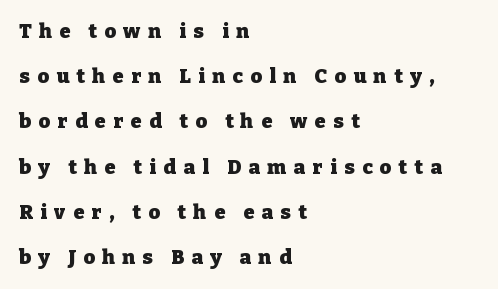
The image shows 20 px bold type, upright; set left-aligned, loose line spacing (2.26x), unusually wide letter spacing (+0.37 em), not underlined.
